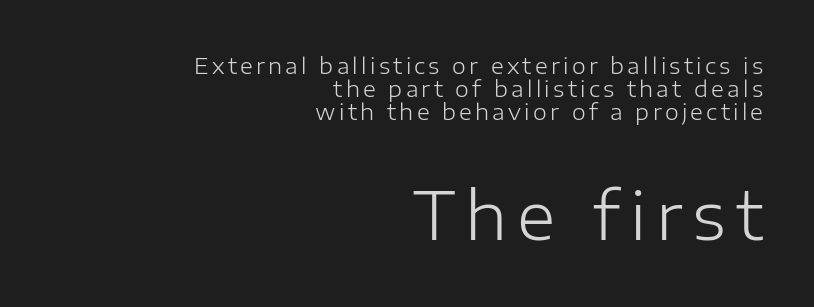
The image shows 66 px light sans-serif type, upright; set right-aligned, tight line spacing (1.04x), not underlined; the second (bottom) block is 3.0x larger; low stroke contrast and a medium x-height.
